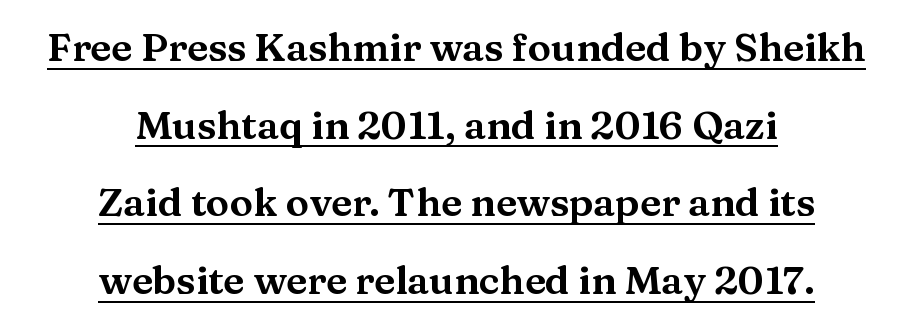
The face used here is proportionally spaced, like ordinary book or web type. Short note: letters normally spaced. Every word sits above its own underline. You could fit nearly another row in the gap between these rows.
